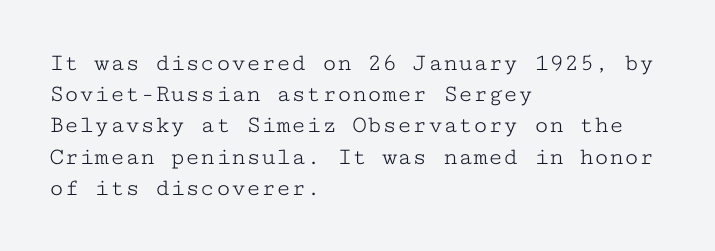
Q: Is the text bold? A: No.
Q: Is the text italic (slanted)? A: No, it is upright.
Q: Is the text underlined? A: No.
Q: How is the paragraph aligned? A: Left-aligned.
Q: Is the spacing between letters normal or unusually wide? A: Normal.
Q: Is the spacing between lines tight, normal or loose? A: Normal.
